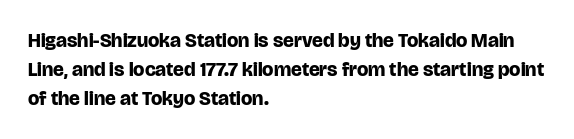
Q: Is the text bold? A: Yes.
Q: Is the text italic (slanted)? A: No, it is upright.
Q: Is the text underlined? A: No.
Q: How is the paragraph aligned? A: Left-aligned.
Q: Is the spacing between letters normal or unusually wide? A: Normal.
Q: Is the spacing between lines tight, normal or loose? A: Normal.
